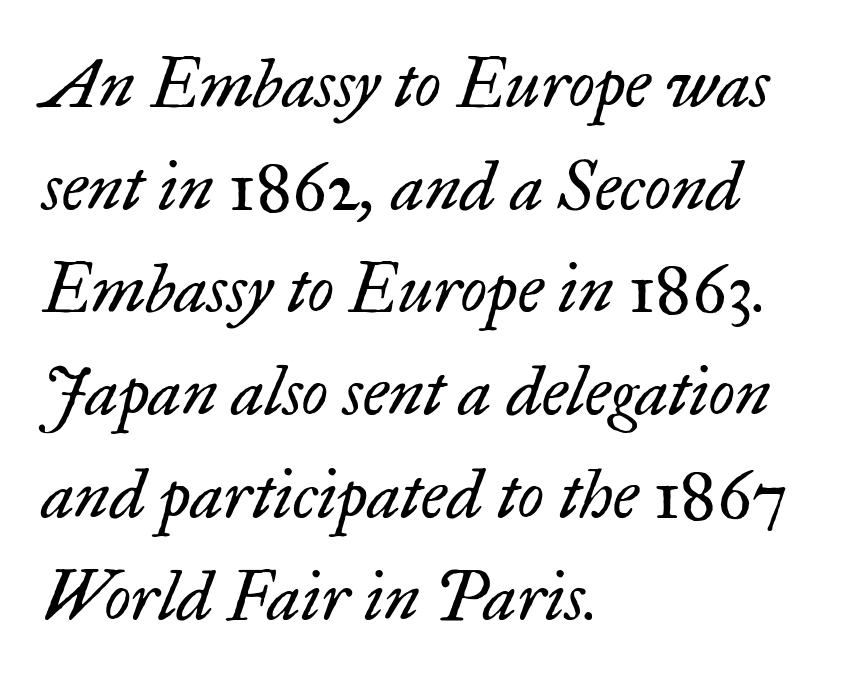
A typesetter would call this proportional, since set widths differ per character. Typographically, this falls in the serif category. Check the space under the baseline: it is left empty. A classic flush-left, rag-right setting is used for this passage.
